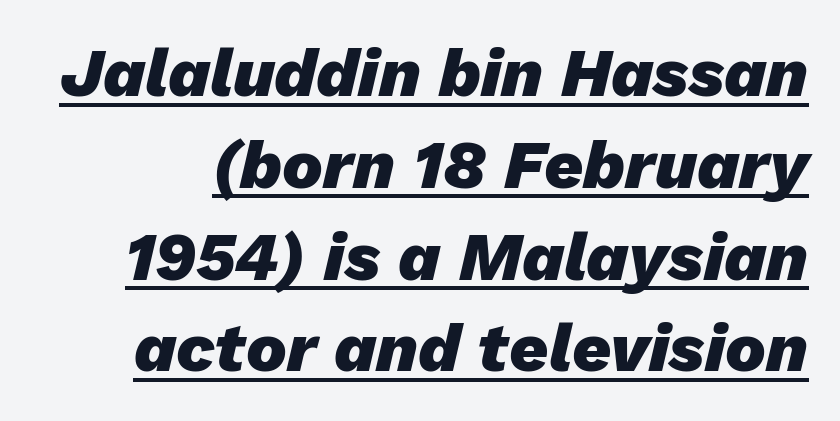
The image shows 68 px heavy type, italic (leaning right); set normal line spacing (1.35x), normal letter spacing, underlined; low stroke contrast and a medium x-height.
